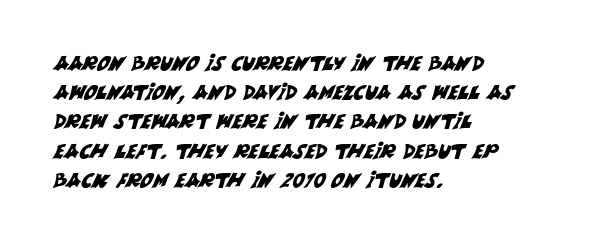
Each new line begins a customary step beneath the previous one. Compared with a centered layout, this one pins lines to the left instead. The face used here is rendered with its standard letterfit. A bare baseline throughout the passage.
